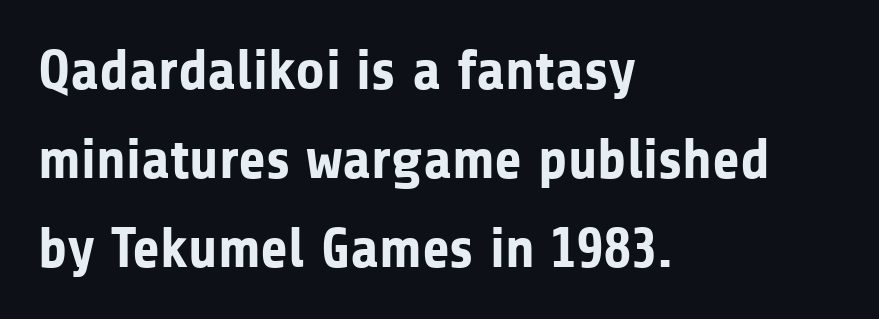
Observe the ordinary spacing: letters are neighbours, not strangers. The paragraph has a hard left edge and a soft right edge. Chunky letters — that's bold for sure. Style check: upright. The words here are not underlined. Does the type have serifs? No, each stem ends abruptly.
